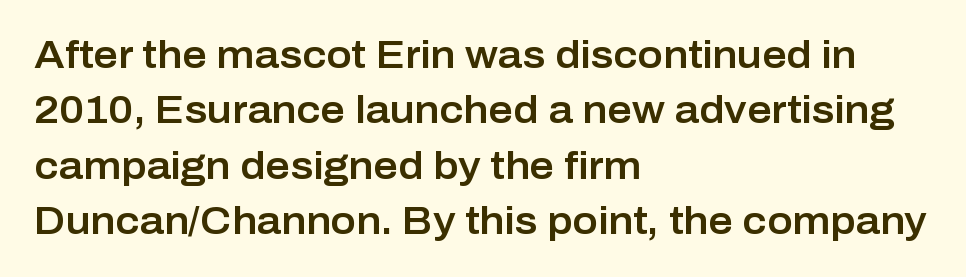
{"serif": "no", "italic": "no", "width": "normal", "stroke_contrast": "low", "x_height": "medium", "monospaced": "no", "underline": "no", "align": "left", "line_spacing": "normal", "line_spacing_ratio": 1.46, "letter_spacing": "normal", "letter_spacing_em": 0.0, "glyph_px": 38}
